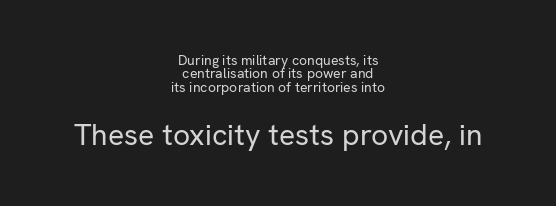
Q: Is the text bold? A: No.
Q: Is the text italic (slanted)? A: No, it is upright.
Q: Is the typeface a serif or a sans-serif typeface? A: Sans-serif.
Q: Is the text underlined? A: No.
Q: How is the paragraph aligned? A: Centered.
Q: Is the spacing between letters normal or unusually wide? A: Normal.
Q: Is the spacing between lines tight, normal or loose? A: Tight.
Q: Which block of text is set in a larger size, the first (top) or the second (bottom)? A: The second (bottom) one.
Q: Width (condensed, normal, or wide)? A: Normal.
Q: Stroke contrast? A: Low.
Q: x-height? A: Medium.
Q: Monospaced? A: No.
